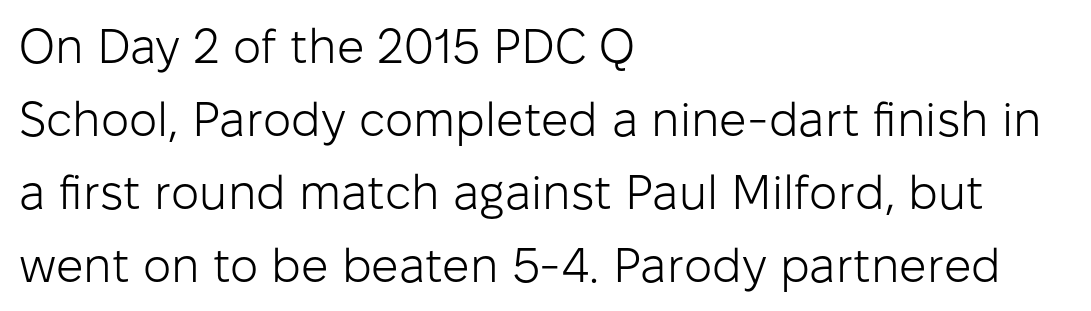
{"serif": "no", "italic": "no", "bold": "no", "weight": "light", "width": "normal", "stroke_contrast": "low", "x_height": "medium", "monospaced": "no", "underline": "no", "align": "left", "line_spacing": "normal", "line_spacing_ratio": 1.52, "letter_spacing": "normal", "letter_spacing_em": 0.0, "glyph_px": 48}
